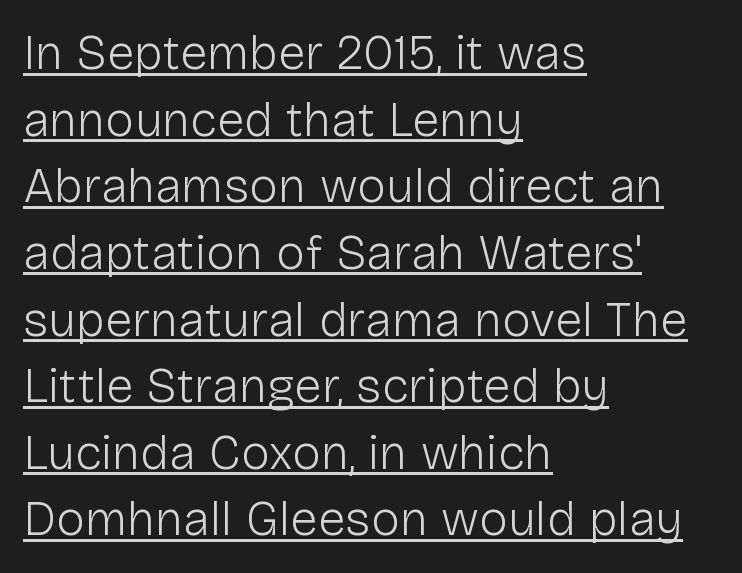
The image shows 49 px light sans-serif type, upright; set left-aligned, normal line spacing (1.36x), normal letter spacing, underlined; low stroke contrast and a medium x-height.
